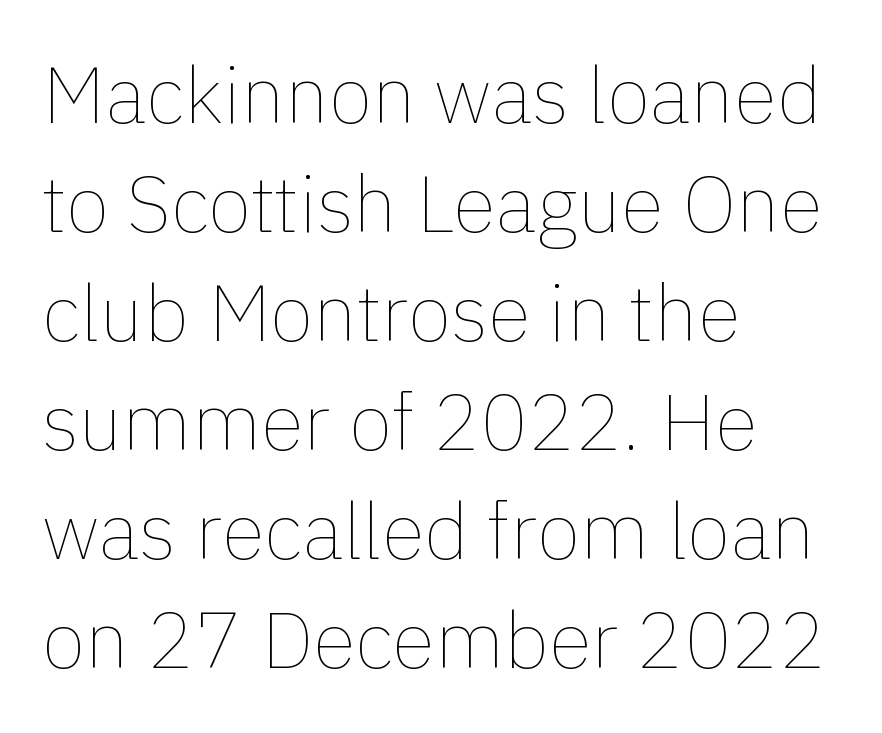
The image shows 79 px thin type, upright; set left-aligned, normal line spacing (1.38x), normal letter spacing, not underlined; a medium x-height.
